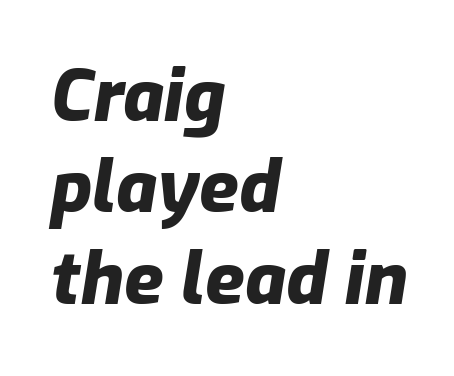
Q: Is the text bold? A: Yes.
Q: Is the text italic (slanted)? A: Yes, it leans right by about 9 degrees.
Q: Is the text underlined? A: No.
Q: How is the paragraph aligned? A: Left-aligned.
Q: Is the spacing between letters normal or unusually wide? A: Normal.
Q: Is the spacing between lines tight, normal or loose? A: Normal.
Q: Width (condensed, normal, or wide)? A: Normal.
Q: Stroke contrast? A: Low.
Q: x-height? A: Medium.
Q: Monospaced? A: No.
